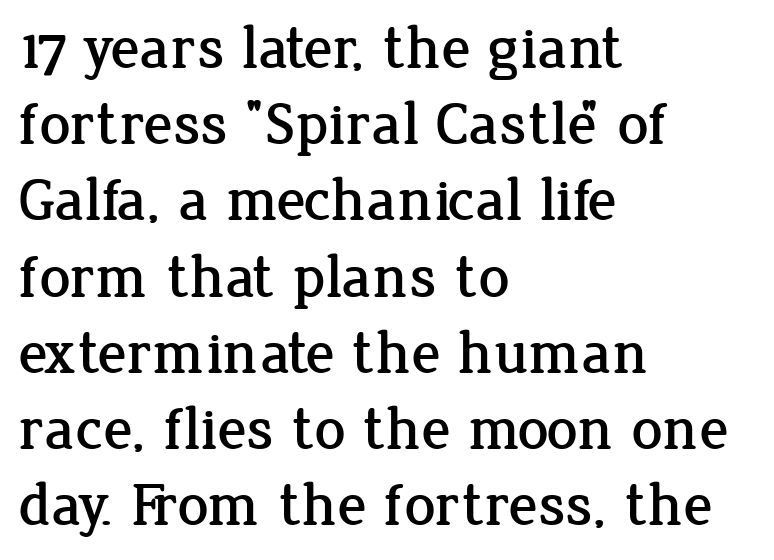
Rendered with straight, roman letterforms. Examine the stroke ends and you'll spot serifs. Anything drawn beneath the words? Only blank space. This sample keeps an unexceptional amount of space between lines. A classic flush-left, rag-right setting is used for this passage. Is the letter spacing exaggerated? No — it looks like the ordinary default.
